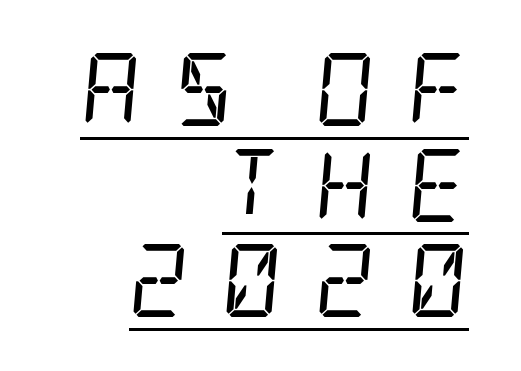
Q: Is the text bold? A: No.
Q: Is the text italic (slanted)? A: Yes, it leans right by about 5 degrees.
Q: Is the typeface a serif or a sans-serif typeface? A: Serif.
Q: Is the text underlined? A: Yes.
Q: How is the paragraph aligned? A: Right-aligned.
Q: Is the spacing between letters normal or unusually wide? A: Unusually wide.
Q: Is the spacing between lines tight, normal or loose? A: Normal.
Q: Width (condensed, normal, or wide)? A: Condensed.
Q: Stroke contrast? A: Low.
Q: x-height? A: Large.
